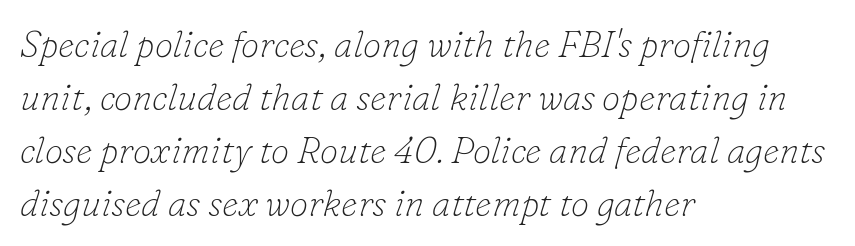
{"serif": "yes", "italic": "yes", "lean": "right", "slant_degrees": 16, "bold": "no", "weight": "thin", "width": "normal", "stroke_contrast": "low", "x_height": "small", "monospaced": "no", "underline": "no", "align": "left", "line_spacing": "normal", "line_spacing_ratio": 1.43, "letter_spacing": "normal", "letter_spacing_em": 0.0, "glyph_px": 37}
